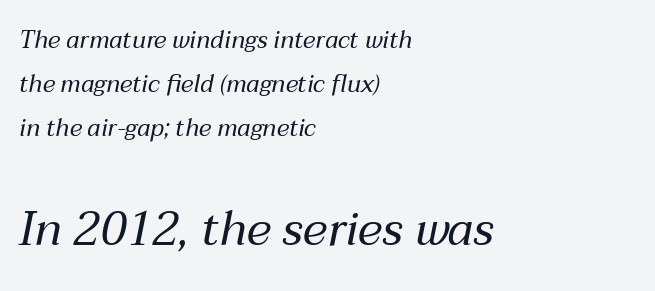
{"italic": "yes", "lean": "right", "slant_degrees": 12, "bold": "no", "weight": "regular", "width": "normal", "stroke_contrast": "medium", "x_height": "medium", "monospaced": "no", "underline": "no", "align": "left", "line_spacing_ratio": 1.84, "letter_spacing": "normal", "letter_spacing_em": 0.0, "larger_block": "second", "size_ratio": 1.96, "glyph_px": 47}
